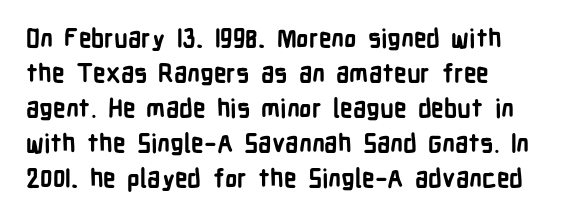
{"italic": "no", "bold": "yes", "underline": "no", "line_spacing": "normal", "line_spacing_ratio": 1.4, "letter_spacing": "normal", "letter_spacing_em": 0.0, "glyph_px": 25}
